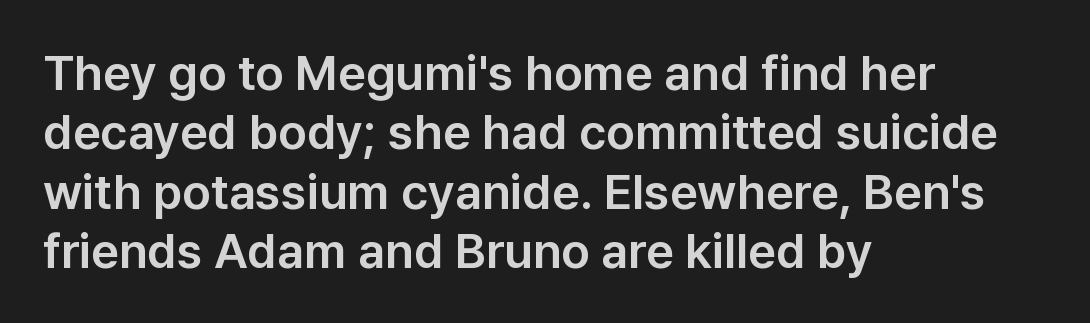
Q: Is the text italic (slanted)? A: No, it is upright.
Q: Is the typeface a serif or a sans-serif typeface? A: Sans-serif.
Q: Is the text underlined? A: No.
Q: How is the paragraph aligned? A: Left-aligned.
Q: Is the spacing between letters normal or unusually wide? A: Normal.
Q: Width (condensed, normal, or wide)? A: Normal.
Q: Stroke contrast? A: Low.
Q: x-height? A: Medium.
Q: Monospaced? A: No.
